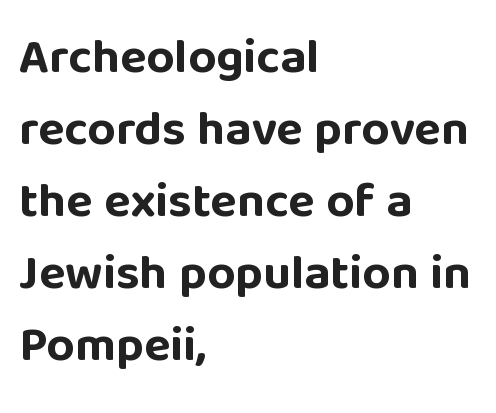
Q: Is the text bold? A: Yes.
Q: Is the text italic (slanted)? A: No, it is upright.
Q: Is the typeface a serif or a sans-serif typeface? A: Sans-serif.
Q: Is the text underlined? A: No.
Q: How is the paragraph aligned? A: Left-aligned.
Q: Is the spacing between letters normal or unusually wide? A: Normal.
Q: Is the spacing between lines tight, normal or loose? A: Normal.
Q: Width (condensed, normal, or wide)? A: Normal.
Q: Stroke contrast? A: Low.
Q: x-height? A: Large.
Q: Monospaced? A: No.
